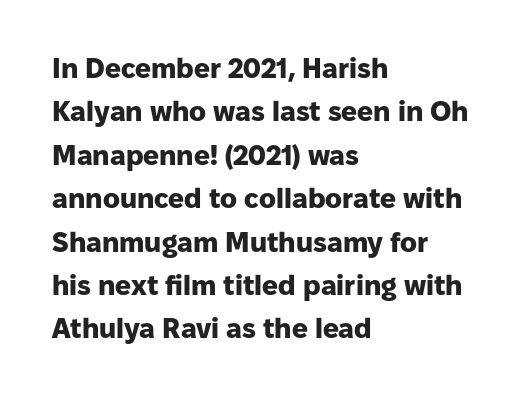
Check the space under the baseline: it is left empty. This sample uses a sans-serif face. Posture: vertical. A typesetter would call this proportional, since set widths differ per character. The ragged edge is on the right, which tells us the setting is flush left.
